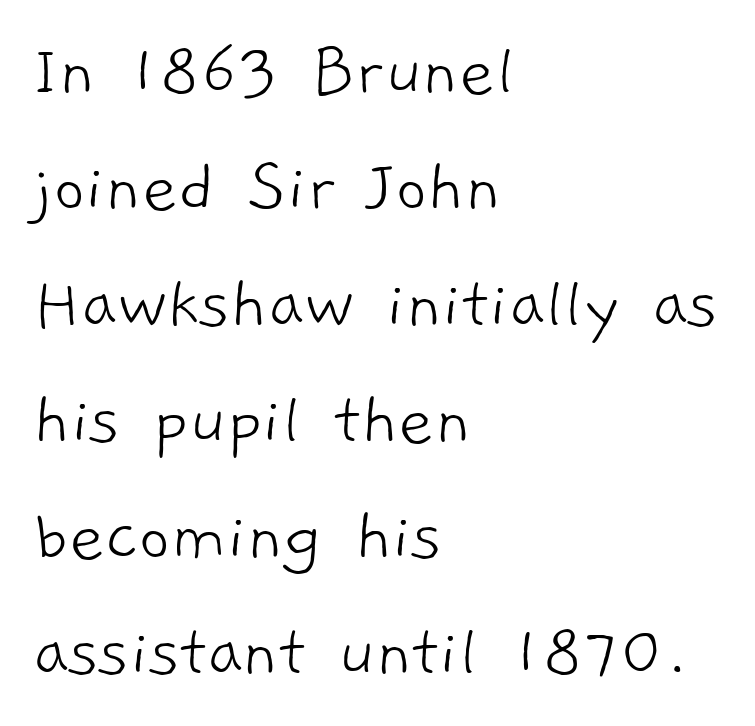
The image shows 77 px light sans-serif type; set left-aligned, normal line spacing (1.51x), normal letter spacing, not underlined; low stroke contrast and a medium x-height.
